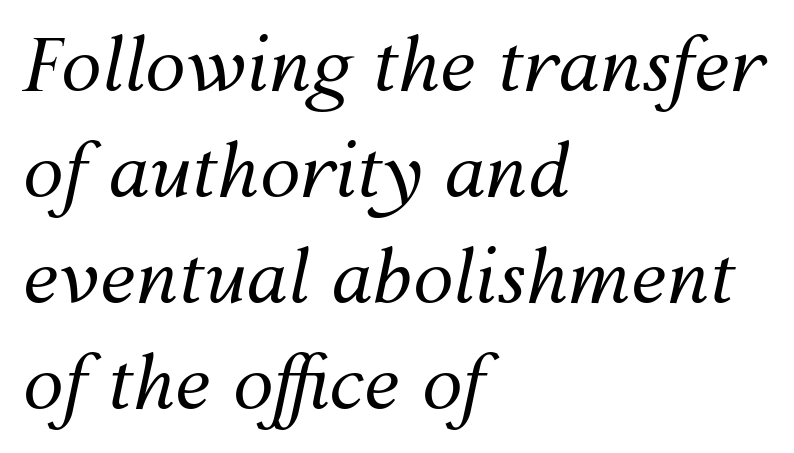
{"italic": "yes", "lean": "right", "slant_degrees": 12, "bold": "no", "weight": "regular", "width": "normal", "stroke_contrast": "medium", "x_height": "medium", "monospaced": "no", "underline": "no", "align": "left", "line_spacing": "normal", "line_spacing_ratio": 1.45, "letter_spacing": "normal", "letter_spacing_em": 0.0, "glyph_px": 73}
